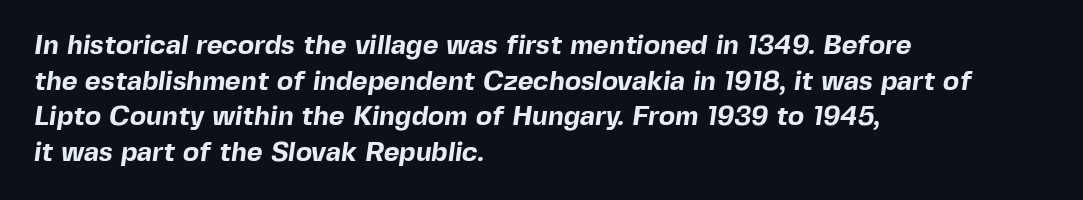
{"bold": "yes", "underline": "no", "align": "left", "line_spacing": "normal", "line_spacing_ratio": 1.32, "letter_spacing": "normal", "letter_spacing_em": 0.0, "glyph_px": 27}
